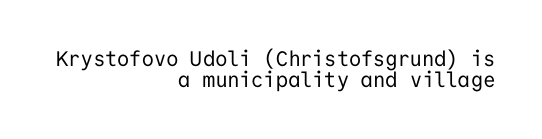
The image shows 21 px text type, upright; set right-aligned, tight line spacing (0.98x), normal letter spacing, not underlined.
